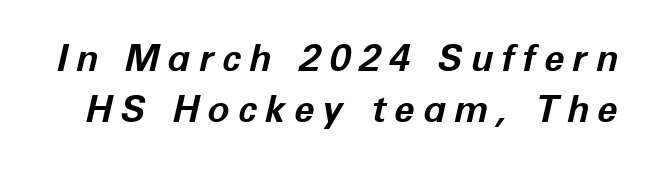
Q: Is the text bold? A: Yes.
Q: Is the text italic (slanted)? A: Yes, it leans right by about 12 degrees.
Q: Is the text underlined? A: No.
Q: Is the spacing between letters normal or unusually wide? A: Unusually wide.
Q: Is the spacing between lines tight, normal or loose? A: Normal.
Q: Width (condensed, normal, or wide)? A: Normal.
Q: Stroke contrast? A: Low.
Q: x-height? A: Medium.
Q: Monospaced? A: No.
